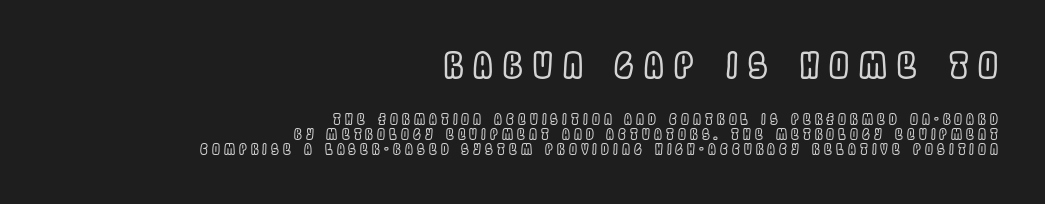
These lines are set flush right with a ragged left edge. Clear beneath every line of the passage. Students, note that the glyphs here are deliberately spaced far apart. Nope, not italic — everything's standing straight. The passage shown stacks its lines with hardly any gap.
